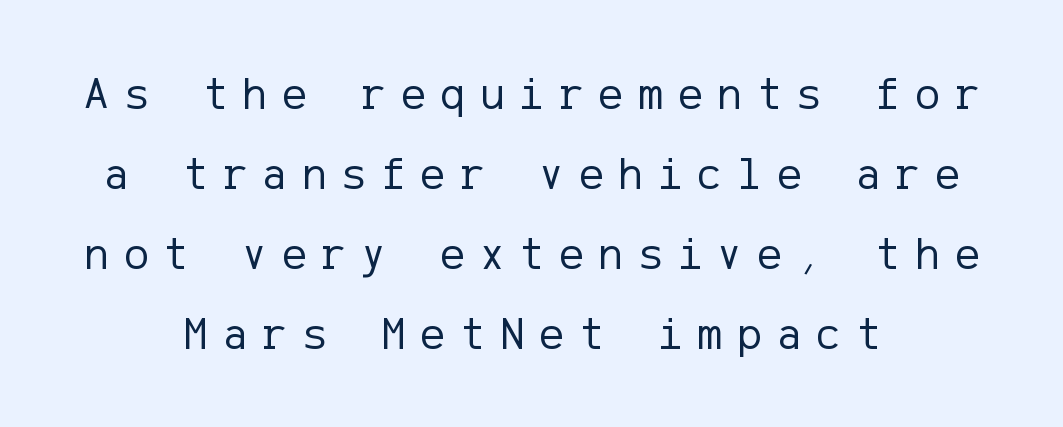
The image shows 46 px regular-weight sans-serif type, upright; set centered, line spacing 1.74x, unusually wide letter spacing (+0.33 em), not underlined; low stroke contrast and a medium x-height.
